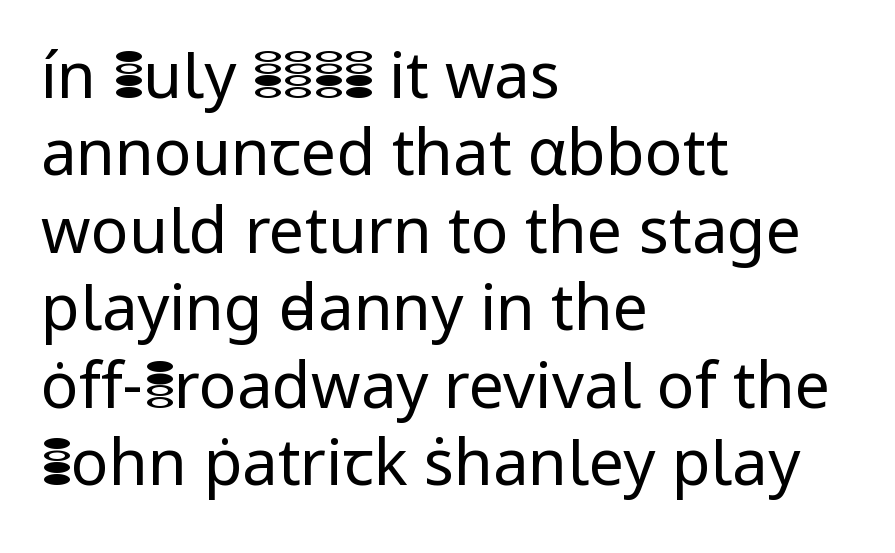
Q: Is the text bold? A: No.
Q: Is the text italic (slanted)? A: No, it is upright.
Q: Is the typeface a serif or a sans-serif typeface? A: Sans-serif.
Q: Is the text underlined? A: No.
Q: How is the paragraph aligned? A: Left-aligned.
Q: Is the spacing between letters normal or unusually wide? A: Normal.
Q: Width (condensed, normal, or wide)? A: Normal.
Q: Stroke contrast? A: Low.
Q: x-height? A: Medium.
Q: Monospaced? A: No.
